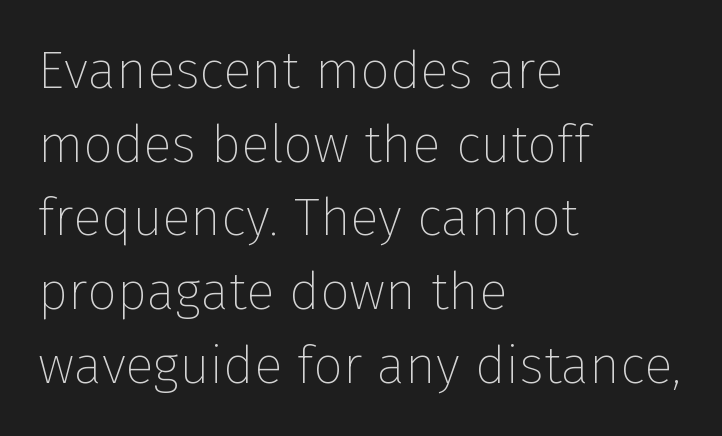
The image shows 53 px thin sans-serif type, upright; set left-aligned, normal line spacing (1.39x), normal letter spacing, not underlined; low stroke contrast and a medium x-height.
